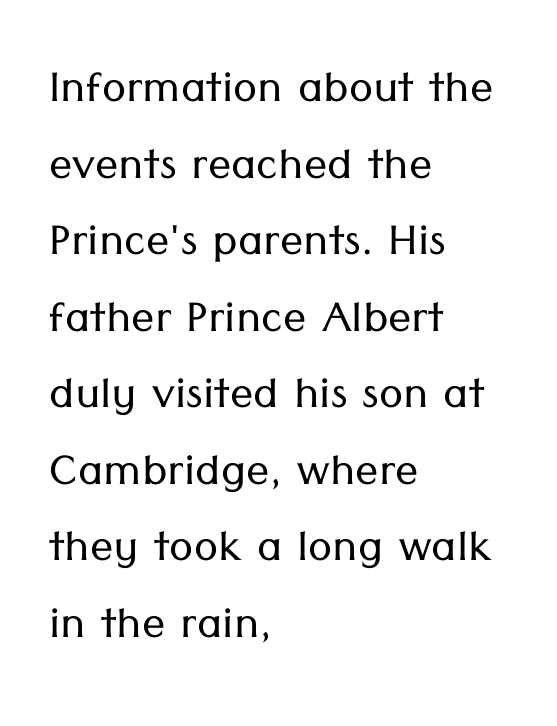
The image shows 58 px light sans-serif type, upright; set left-aligned, normal line spacing (1.32x), normal letter spacing, not underlined; low stroke contrast and a medium x-height.
